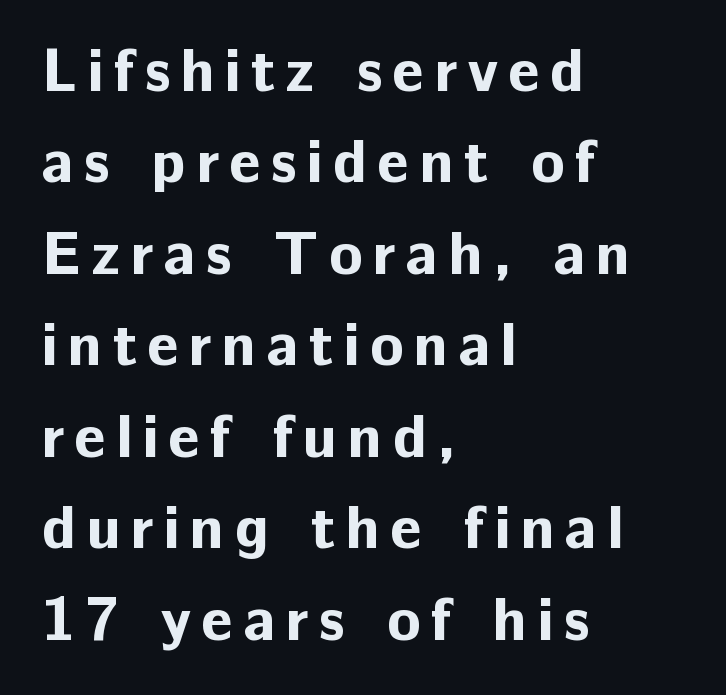
A typesetter would call this proportional, since set widths differ per character. Evenly set lines give the paragraph a standard silhouette. Heavy-handed strokes throughout: this text is bold. Grotesque or geometric, the face here clearly has no serifs. A bare baseline throughout the passage.
